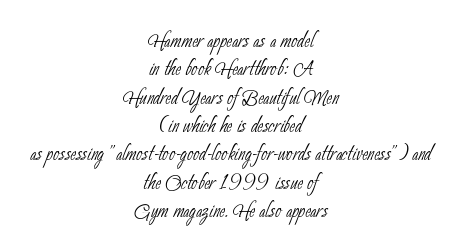
The image shows 27 px text type; set centered, tight line spacing (1.05x), normal letter spacing, not underlined.
